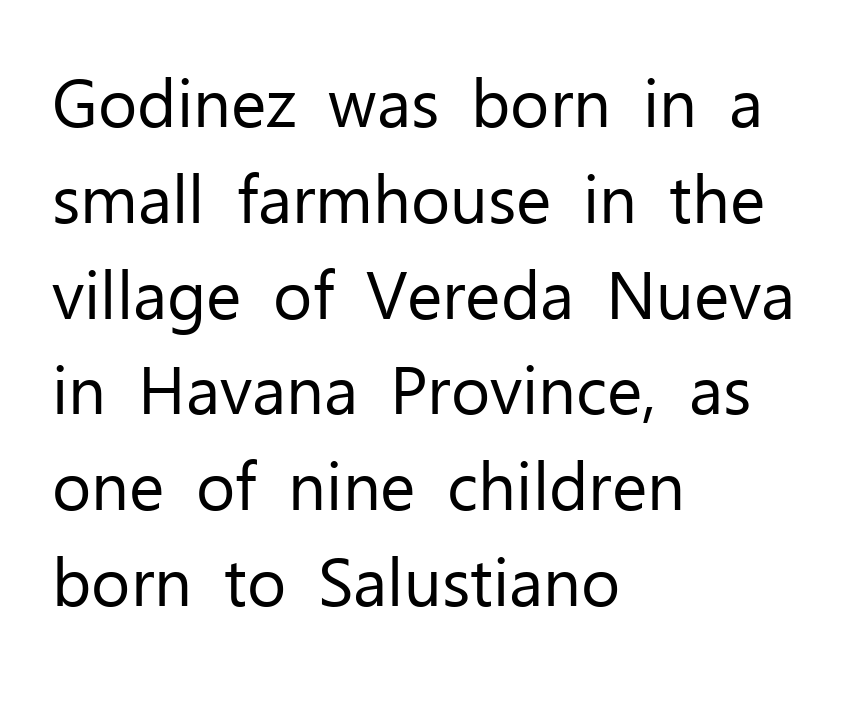
Q: Is the text bold? A: No.
Q: Is the text italic (slanted)? A: No, it is upright.
Q: Is the typeface a serif or a sans-serif typeface? A: Sans-serif.
Q: Is the text underlined? A: No.
Q: How is the paragraph aligned? A: Left-aligned.
Q: Is the spacing between letters normal or unusually wide? A: Normal.
Q: Is the spacing between lines tight, normal or loose? A: Normal.
Q: Width (condensed, normal, or wide)? A: Normal.
Q: Stroke contrast? A: Low.
Q: x-height? A: Medium.
Q: Monospaced? A: No.
